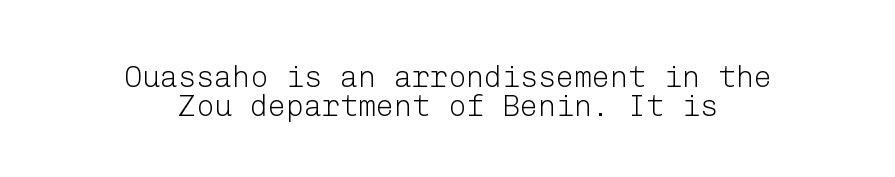
The image shows 30 px light sans-serif type, upright; set centered, tight line spacing (0.96x), normal letter spacing, not underlined; low stroke contrast and a medium x-height.
